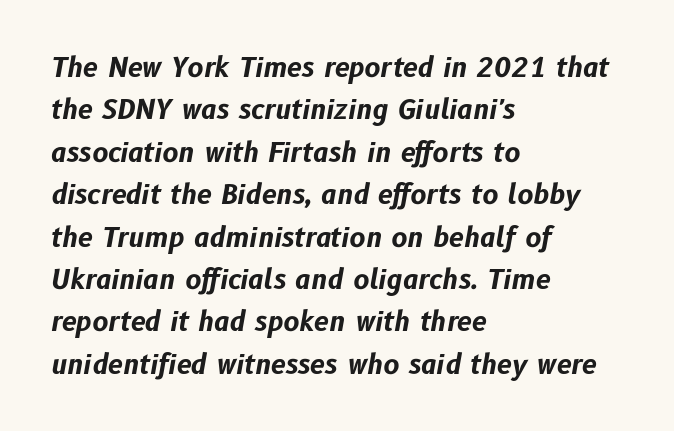
{"italic": "yes", "lean": "right", "slant_degrees": 10, "bold": "yes", "underline": "no", "align": "left", "line_spacing": "normal", "line_spacing_ratio": 1.57, "letter_spacing": "normal", "letter_spacing_em": 0.0, "glyph_px": 27}
